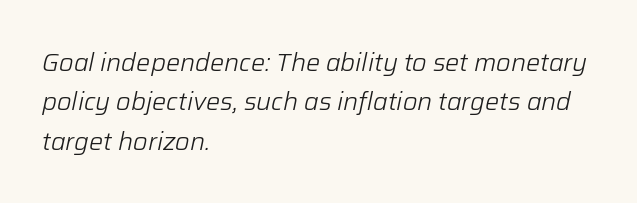
Q: Is the text bold? A: No.
Q: Is the text italic (slanted)? A: Yes, it leans right by about 12 degrees.
Q: Is the text underlined? A: No.
Q: How is the paragraph aligned? A: Left-aligned.
Q: Is the spacing between letters normal or unusually wide? A: Normal.
Q: Is the spacing between lines tight, normal or loose? A: Normal.
